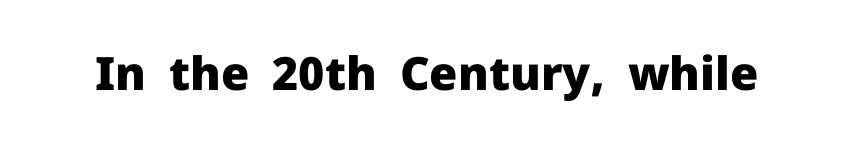
This rendering features lettering with no underline. The type sits square on the baseline with zero lean. Unlike a traditional serif, this face leaves its strokes unadorned. Is this a fixed-width face? No — the glyphs have proportional, varying widths.
